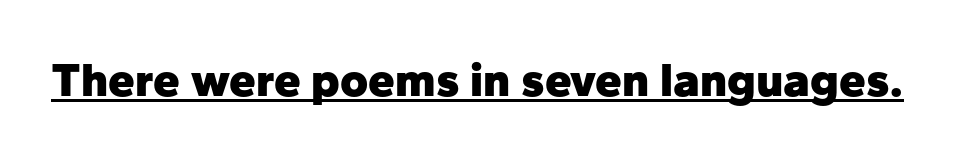
Q: Is the text bold? A: Yes.
Q: Is the text italic (slanted)? A: No, it is upright.
Q: Is the typeface a serif or a sans-serif typeface? A: Sans-serif.
Q: Is the text underlined? A: Yes.
Q: Is the spacing between letters normal or unusually wide? A: Normal.
Q: Width (condensed, normal, or wide)? A: Normal.
Q: Stroke contrast? A: Low.
Q: x-height? A: Medium.
Q: Monospaced? A: No.
